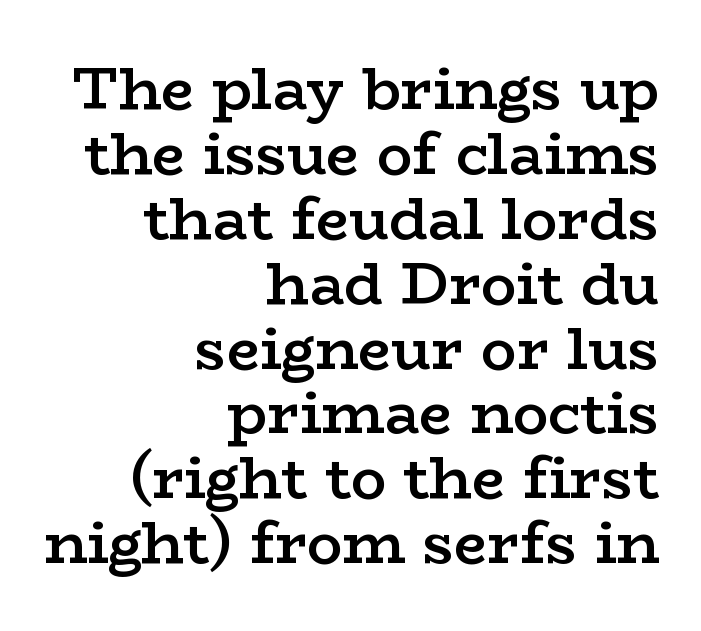
The image shows 59 px semibold, wide serif type, upright; set right-aligned, tight line spacing (1.1x), normal letter spacing, not underlined; low stroke contrast and a medium x-height.
